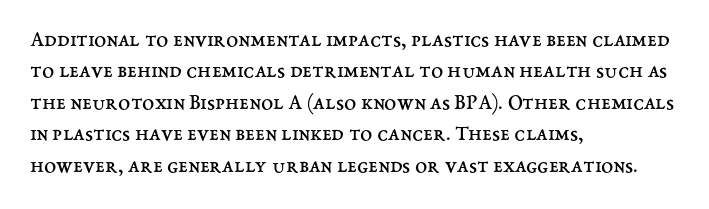
The line-height multiplier appears to be the usual default. The ragged edge is on the right, which tells us the setting is flush left. A typesetter would mark this as roman, not italic. This sample uses plain, unmodified letter spacing. No letter is thick-stroked: the sample isn't bold.
